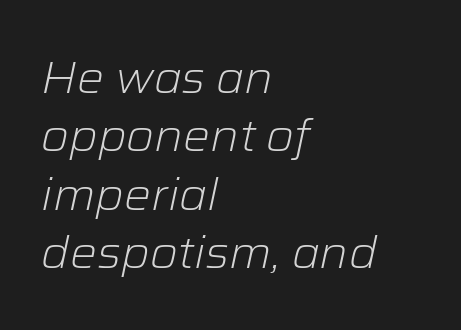
{"italic": "yes", "lean": "right", "slant_degrees": 12, "bold": "no", "weight": "light", "width": "normal", "stroke_contrast": "low", "x_height": "medium", "monospaced": "no", "underline": "no", "align": "left", "line_spacing": "normal", "line_spacing_ratio": 1.3, "letter_spacing": "normal", "letter_spacing_em": 0.0, "glyph_px": 45}
